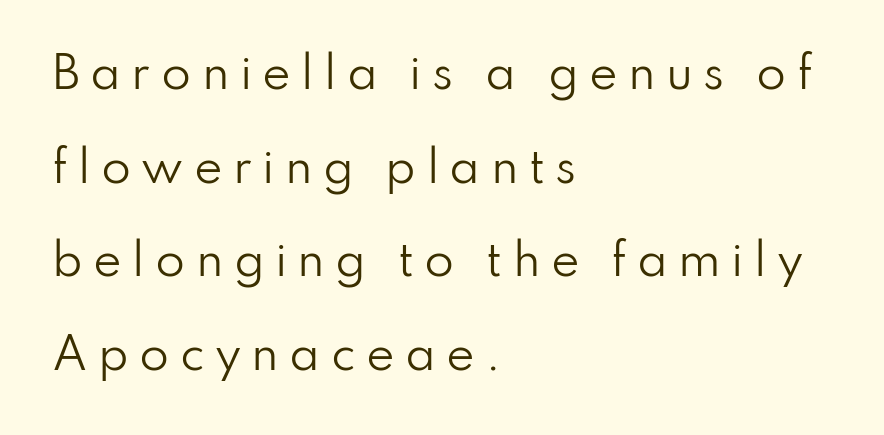
The image shows 43 px regular-weight sans-serif type, upright; set left-aligned, loose line spacing (2.18x), unusually wide letter spacing (+0.24 em), not underlined; low stroke contrast and a small x-height.
